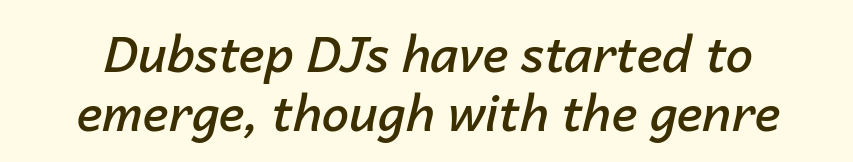
{"italic": "yes", "lean": "right", "slant_degrees": 14, "bold": "semi", "weight": "semibold", "width": "normal", "stroke_contrast": "low", "x_height": "medium", "monospaced": "no", "underline": "no", "line_spacing_ratio": 1.2, "letter_spacing": "normal", "letter_spacing_em": 0.0, "glyph_px": 49}
